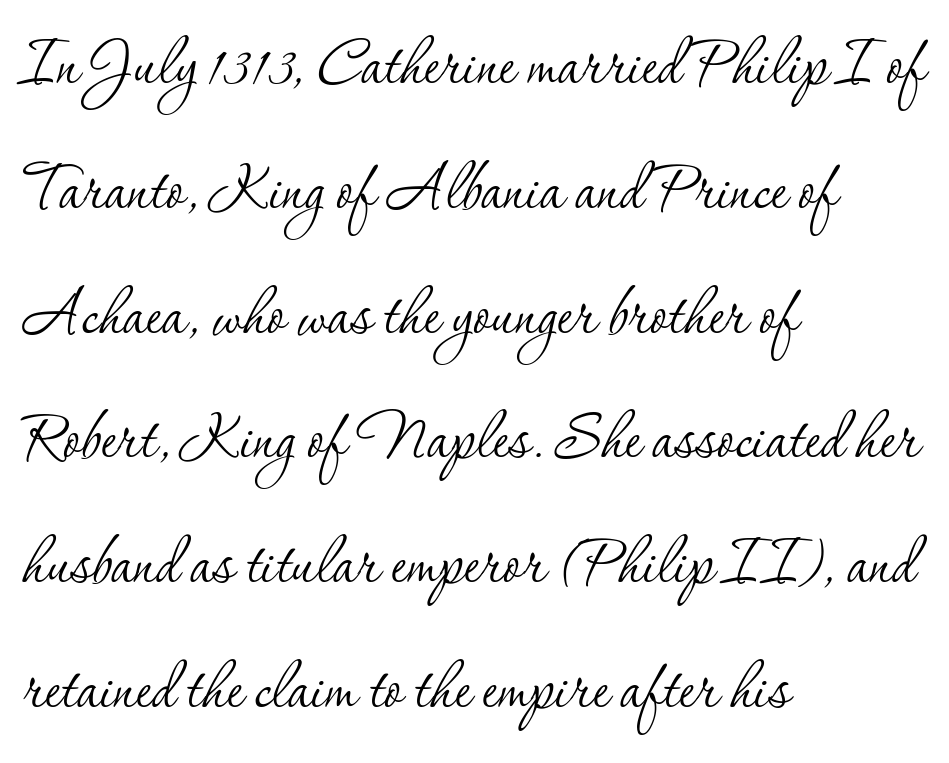
The image shows 79 px thin serif type; set left-aligned, normal line spacing (1.58x), normal letter spacing, not underlined; low stroke contrast and a small x-height.
